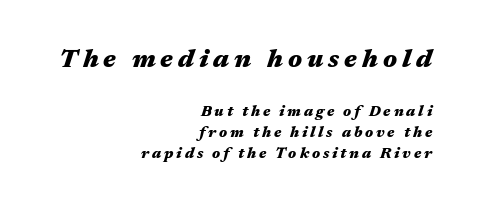
The image shows 26 px bold type, italic (leaning right); set right-aligned, normal line spacing (1.4x), not underlined; the first (top) block is 1.73x larger.
